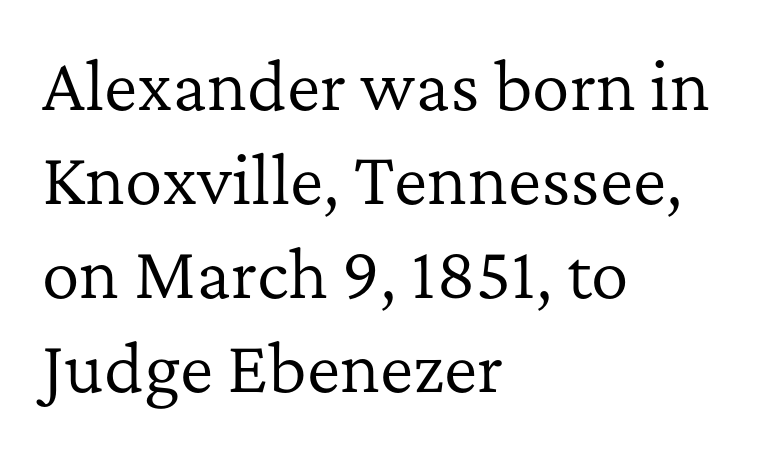
Q: Is the text bold? A: No.
Q: Is the text italic (slanted)? A: No, it is upright.
Q: Is the typeface a serif or a sans-serif typeface? A: Serif.
Q: Is the text underlined? A: No.
Q: How is the paragraph aligned? A: Left-aligned.
Q: Is the spacing between letters normal or unusually wide? A: Normal.
Q: Is the spacing between lines tight, normal or loose? A: Normal.
Q: Width (condensed, normal, or wide)? A: Normal.
Q: Stroke contrast? A: Low.
Q: x-height? A: Medium.
Q: Monospaced? A: No.
